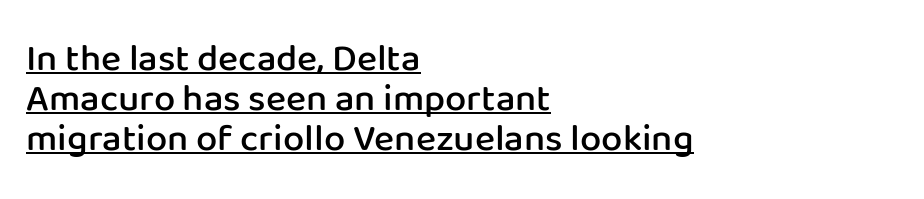
Q: Is the text bold? A: Semi-bold.
Q: Is the text italic (slanted)? A: No, it is upright.
Q: Is the typeface a serif or a sans-serif typeface? A: Sans-serif.
Q: Is the text underlined? A: Yes.
Q: How is the paragraph aligned? A: Left-aligned.
Q: Is the spacing between letters normal or unusually wide? A: Normal.
Q: Is the spacing between lines tight, normal or loose? A: Tight.
Q: Width (condensed, normal, or wide)? A: Normal.
Q: Stroke contrast? A: Low.
Q: x-height? A: Medium.
Q: Monospaced? A: No.
